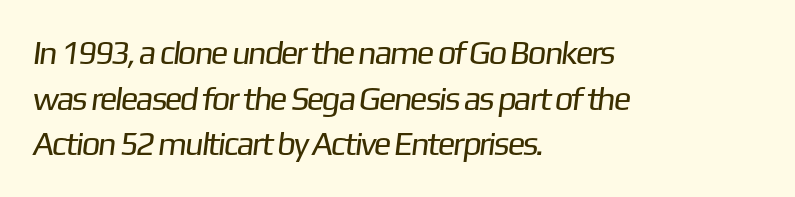
Horizontal bands of white between lines are of average thickness. Letters have the restrained weight of plain body copy at most. Do the characters align in a grid? No, the font is proportional. The glyphs in this specimen are sans serif. The glyphs are unaccompanied by any horizontal stroke below them.
